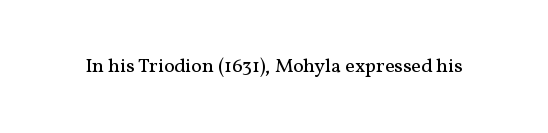
The image shows 20 px text type, upright; set normal letter spacing, not underlined.
